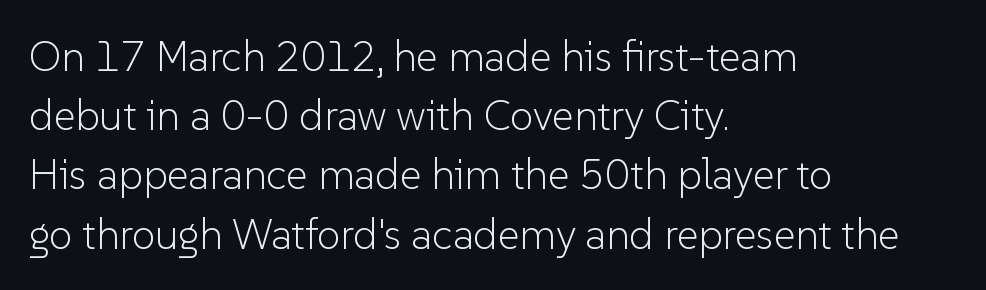
These lines are composed in type without serifs. Bare-footed words on every line. This sample has the flowing, uneven cadence of proportional lettering. The passage shown is not bold in any degree. No extra tracking has been applied to these lines. The text block is weighted toward the left margin, trailing off unevenly rightward.
